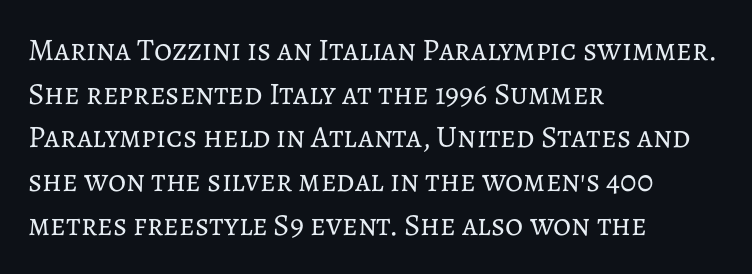
The image shows 31 px regular-weight type, upright; set left-aligned, normal line spacing (1.41x), normal letter spacing, not underlined; low stroke contrast and a medium x-height.
